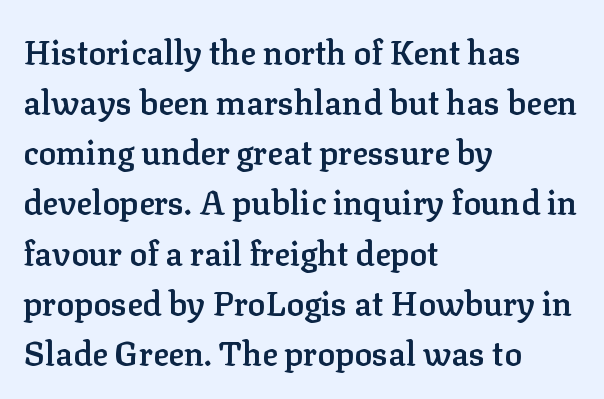
Q: Is the text bold? A: Semi-bold.
Q: Is the text italic (slanted)? A: No, it is upright.
Q: Is the typeface a serif or a sans-serif typeface? A: Serif.
Q: Is the text underlined? A: No.
Q: How is the paragraph aligned? A: Left-aligned.
Q: Is the spacing between letters normal or unusually wide? A: Normal.
Q: Is the spacing between lines tight, normal or loose? A: Normal.
Q: Width (condensed, normal, or wide)? A: Normal.
Q: Stroke contrast? A: Low.
Q: x-height? A: Medium.
Q: Monospaced? A: No.
